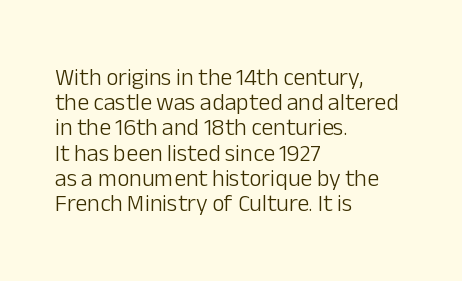
Q: Is the text bold? A: No.
Q: Is the text italic (slanted)? A: No, it is upright.
Q: Is the text underlined? A: No.
Q: How is the paragraph aligned? A: Left-aligned.
Q: Is the spacing between letters normal or unusually wide? A: Normal.
Q: Is the spacing between lines tight, normal or loose? A: Tight.
